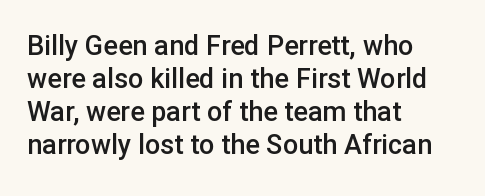
The image shows 27 px text type, upright; set left-aligned, line spacing 1.22x, normal letter spacing, not underlined.
